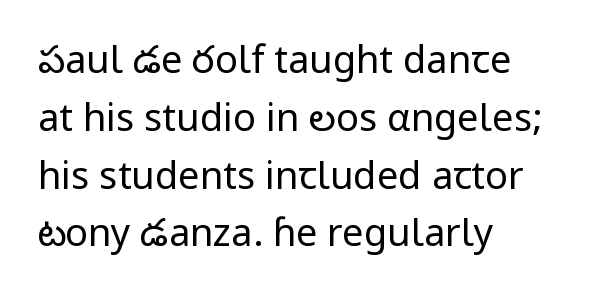
{"serif": "no", "italic": "no", "bold": "no", "weight": "regular", "width": "normal", "stroke_contrast": "low", "x_height": "medium", "monospaced": "no", "underline": "no", "align": "left", "line_spacing": "normal", "line_spacing_ratio": 1.52, "letter_spacing": "normal", "letter_spacing_em": 0.0, "glyph_px": 38}
